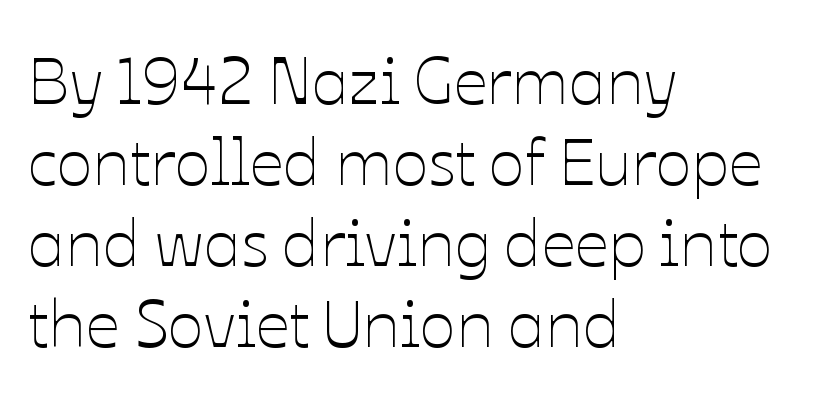
{"italic": "no", "bold": "no", "weight": "thin", "width": "normal", "stroke_contrast": "low", "x_height": "medium", "monospaced": "no", "underline": "no", "align": "left", "line_spacing_ratio": 1.21, "letter_spacing": "normal", "letter_spacing_em": 0.0, "glyph_px": 67}
